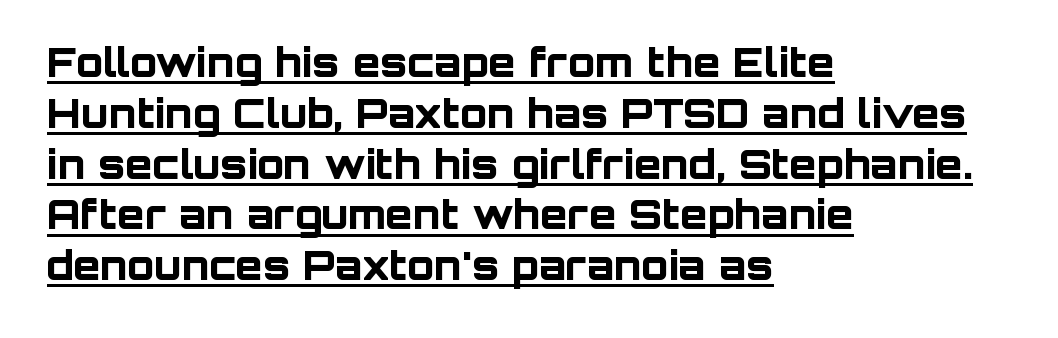
The image shows 40 px bold sans-serif type, upright; set left-aligned, normal line spacing (1.27x), normal letter spacing, underlined; low stroke contrast and a large x-height.
